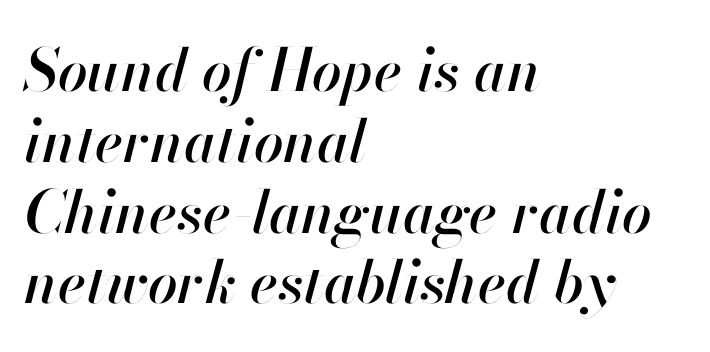
The image shows 59 px text type, italic (leaning right); set left-aligned, line spacing 1.2x, normal letter spacing, not underlined; high stroke contrast and a small x-height.
